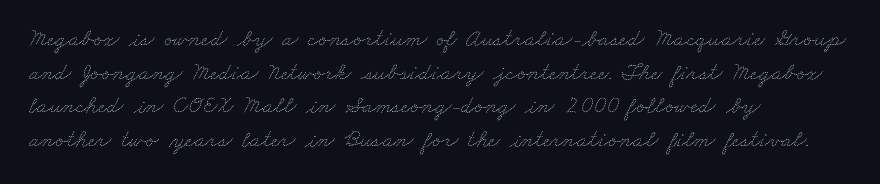
The image shows 24 px text type; set left-aligned, normal line spacing (1.4x), normal letter spacing, not underlined.
